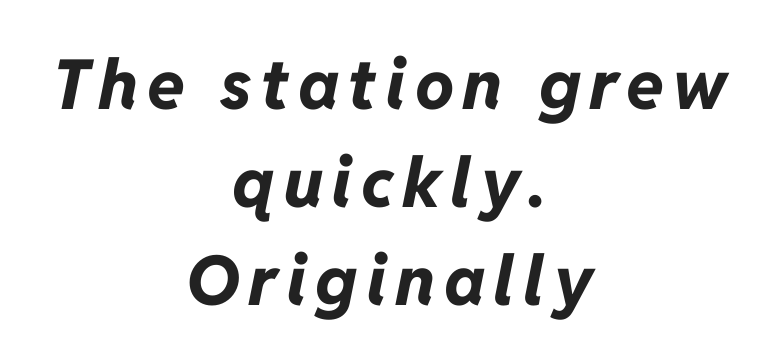
The image shows 69 px bold type, italic (leaning right); set centered, normal line spacing (1.42x), not underlined; low stroke contrast and a medium x-height.
